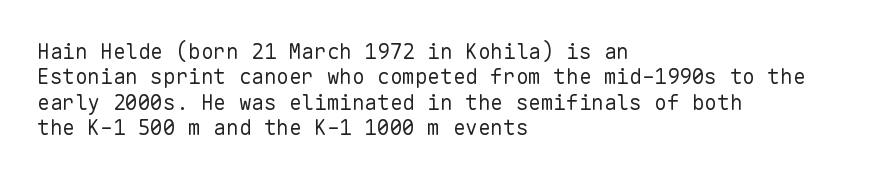
The image shows 21 px text type, upright; set left-aligned, line spacing 1.21x, normal letter spacing, not underlined.
